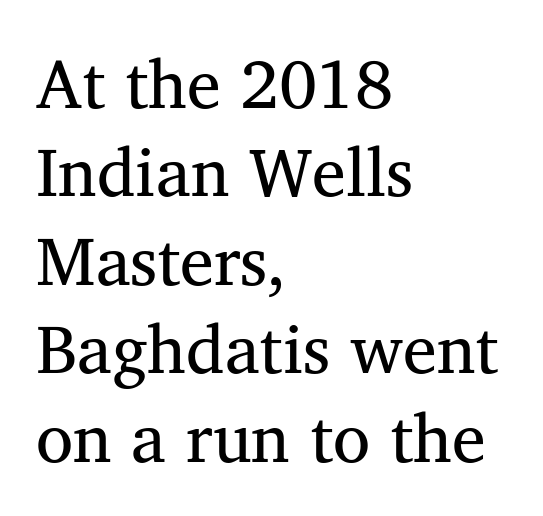
The image shows 68 px regular-weight serif type; set left-aligned, normal line spacing (1.3x), normal letter spacing, not underlined; medium stroke contrast and a medium x-height.
